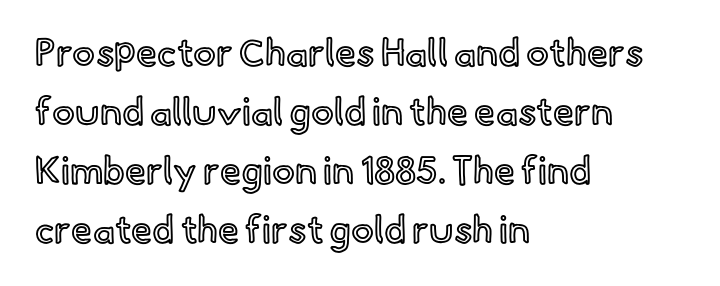
The rows are spaced the way most documents space them. There is no visible air inserted between adjacent glyphs. Rendered with straight, roman letterforms. Where is the straight margin? On the left. This sample has the flowing, uneven cadence of proportional lettering. Beneath every word, the page is bare.
